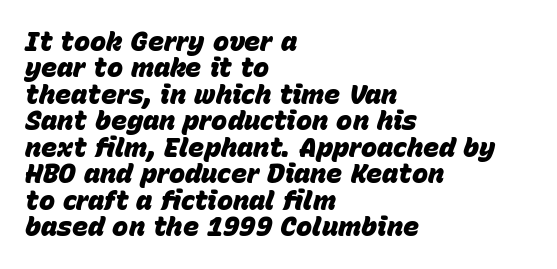
Each glyph is drawn with heavy, bold strokes. Quick note: underline off. Caption: multi-line text, flush left, ragged right. Quick note: interline space is minimal. Is the letter spacing exaggerated? No — it looks like the ordinary default.
